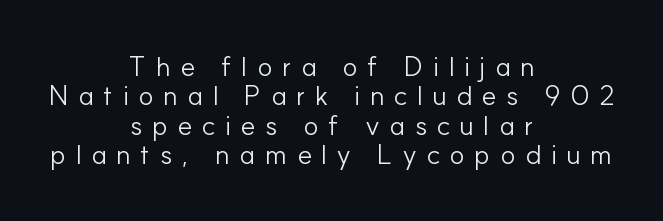
Q: Is the text bold? A: No.
Q: Is the text italic (slanted)? A: No, it is upright.
Q: Is the typeface a serif or a sans-serif typeface? A: Sans-serif.
Q: Is the text underlined? A: No.
Q: How is the paragraph aligned? A: Centered.
Q: Is the spacing between letters normal or unusually wide? A: Unusually wide.
Q: Is the spacing between lines tight, normal or loose? A: Tight.
Q: Width (condensed, normal, or wide)? A: Normal.
Q: Stroke contrast? A: Low.
Q: x-height? A: Small.
Q: Monospaced? A: No.
